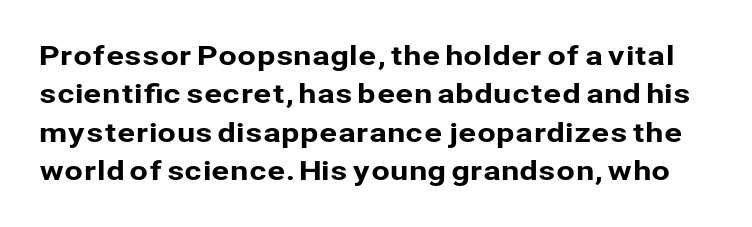
{"italic": "no", "underline": "no", "line_spacing": "normal", "line_spacing_ratio": 1.42, "letter_spacing": "normal", "letter_spacing_em": 0.0, "glyph_px": 27}
